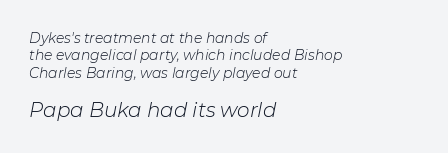
Q: Is the text bold? A: No.
Q: Is the text italic (slanted)? A: Yes, it leans right by about 11 degrees.
Q: Is the text underlined? A: No.
Q: How is the paragraph aligned? A: Left-aligned.
Q: Is the spacing between letters normal or unusually wide? A: Normal.
Q: Is the spacing between lines tight, normal or loose? A: Normal.
Q: Which block of text is set in a larger size, the first (top) or the second (bottom)? A: The second (bottom) one.
